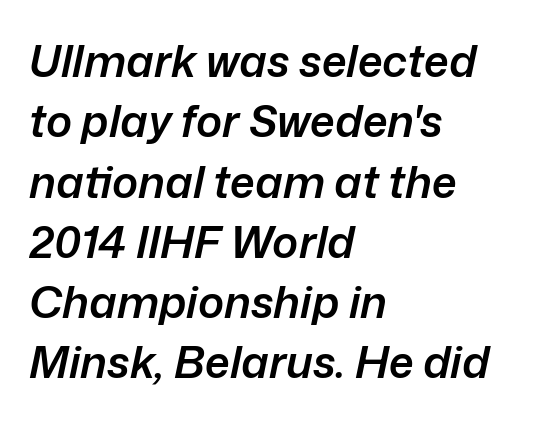
Q: Is the text bold? A: Semi-bold.
Q: Is the text italic (slanted)? A: Yes, it leans right by about 12 degrees.
Q: Is the text underlined? A: No.
Q: How is the paragraph aligned? A: Left-aligned.
Q: Is the spacing between letters normal or unusually wide? A: Normal.
Q: Is the spacing between lines tight, normal or loose? A: Normal.
Q: Width (condensed, normal, or wide)? A: Normal.
Q: Stroke contrast? A: Low.
Q: x-height? A: Medium.
Q: Monospaced? A: No.
